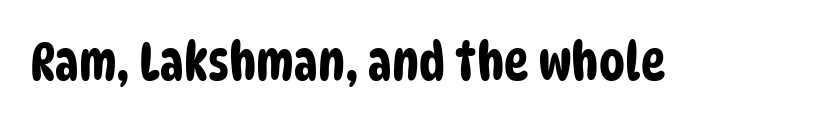
Q: Is the typeface a serif or a sans-serif typeface? A: Sans-serif.
Q: Is the text underlined? A: No.
Q: Is the spacing between letters normal or unusually wide? A: Normal.
Q: Width (condensed, normal, or wide)? A: Condensed.
Q: Stroke contrast? A: Low.
Q: x-height? A: Large.
Q: Monospaced? A: No.
